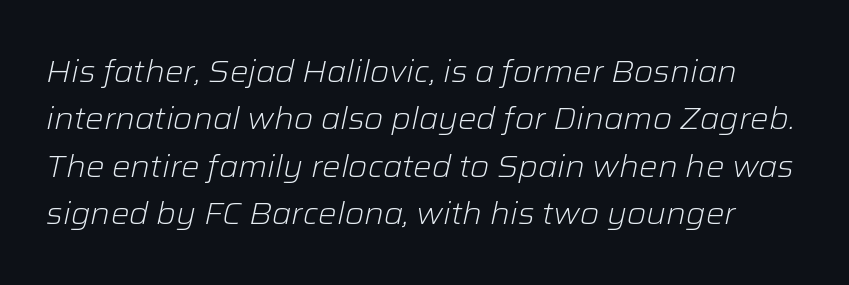
Q: Is the text bold? A: No.
Q: Is the text italic (slanted)? A: Yes, it leans right by about 12 degrees.
Q: Is the text underlined? A: No.
Q: Is the spacing between letters normal or unusually wide? A: Normal.
Q: Is the spacing between lines tight, normal or loose? A: Normal.
Q: Width (condensed, normal, or wide)? A: Normal.
Q: Stroke contrast? A: Low.
Q: x-height? A: Medium.
Q: Monospaced? A: No.
